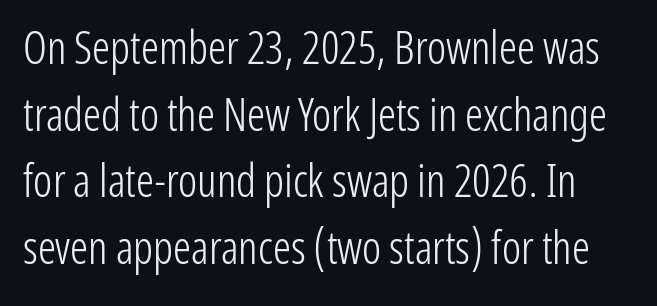
Normally led — the rows are evenly, conventionally spaced. Serif or sans? Sans — the stroke terminals are bare. Descenders hang freely into open space. Each word holds together tightly as a unit, with standard inter-letter gaps. The letters advance in unequal steps, a hallmark of proportional type.
